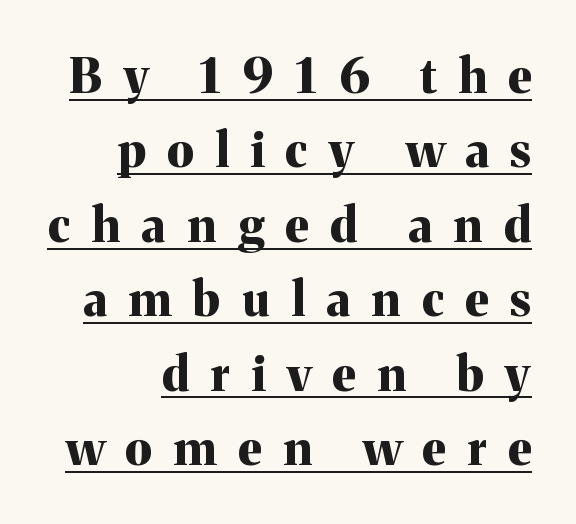
Q: Is the text bold? A: Yes.
Q: Is the text italic (slanted)? A: No, it is upright.
Q: Is the typeface a serif or a sans-serif typeface? A: Serif.
Q: Is the text underlined? A: Yes.
Q: Is the spacing between letters normal or unusually wide? A: Unusually wide.
Q: Is the spacing between lines tight, normal or loose? A: Normal.
Q: Width (condensed, normal, or wide)? A: Normal.
Q: Stroke contrast? A: Medium.
Q: x-height? A: Medium.
Q: Monospaced? A: No.
